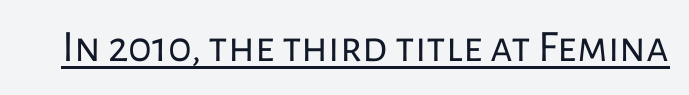
The image shows 45 px regular-weight sans-serif type, upright; set normal letter spacing, underlined; low stroke contrast and a medium x-height.
